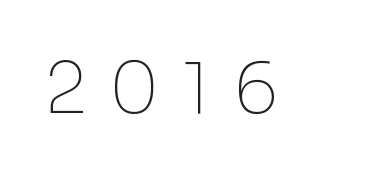
{"serif": "no", "italic": "no", "bold": "no", "weight": "thin", "width": "normal", "stroke_contrast": "low", "x_height": "medium", "monospaced": "no", "underline": "no", "letter_spacing": "wide", "letter_spacing_em": 0.31, "glyph_px": 71}
